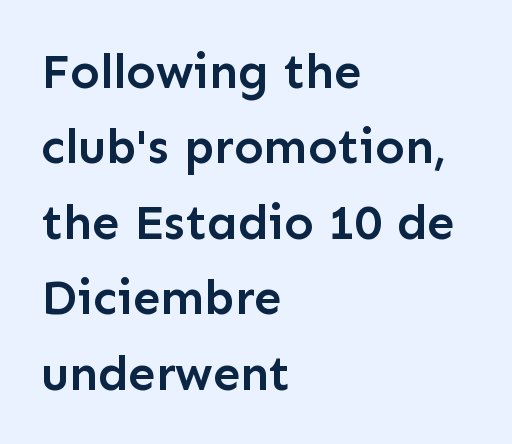
The specimen reads as upright at a glance. Do the characters align in a grid? No, the font is proportional. Notice how the passage keeps a crisp vertical edge on the left only. What stands out about the letter spacing? Nothing — it is the standard amount.
